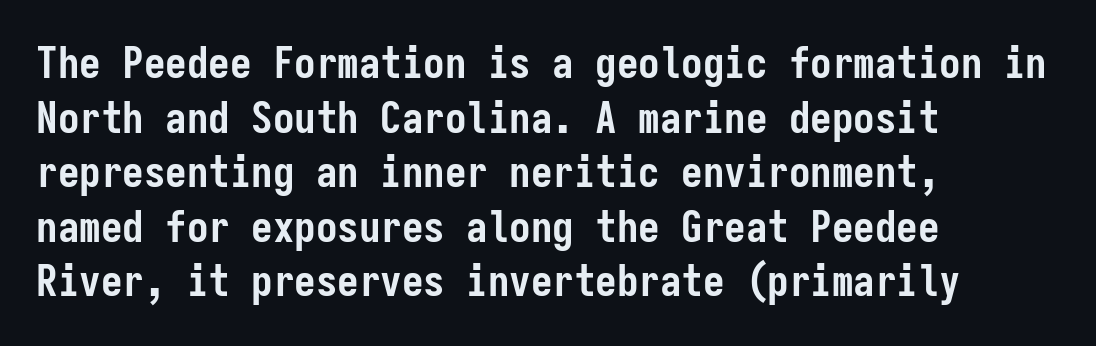
{"serif": "no", "italic": "no", "bold": "yes", "weight": "semibold", "width": "condensed", "stroke_contrast": "low", "x_height": "medium", "monospaced": "yes", "underline": "no", "align": "left", "line_spacing": "normal", "line_spacing_ratio": 1.27, "letter_spacing": "normal", "letter_spacing_em": 0.0, "glyph_px": 43}
